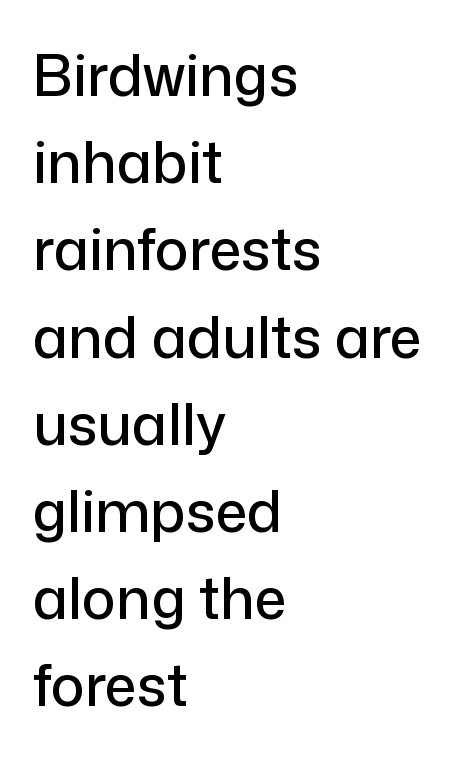
Q: Is the text italic (slanted)? A: No, it is upright.
Q: Is the typeface a serif or a sans-serif typeface? A: Sans-serif.
Q: Is the text underlined? A: No.
Q: How is the paragraph aligned? A: Left-aligned.
Q: Is the spacing between letters normal or unusually wide? A: Normal.
Q: Is the spacing between lines tight, normal or loose? A: Normal.
Q: Width (condensed, normal, or wide)? A: Normal.
Q: Stroke contrast? A: Low.
Q: x-height? A: Medium.
Q: Monospaced? A: No.
